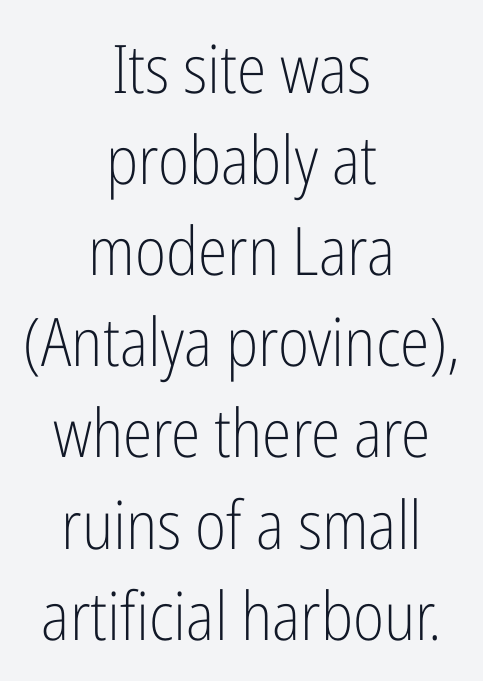
The specimen reads as upright at a glance. The face used here is rendered with its standard letterfit. One glance says typical: line gaps are just what's usual. Short and long lines alike share a common midpoint.
